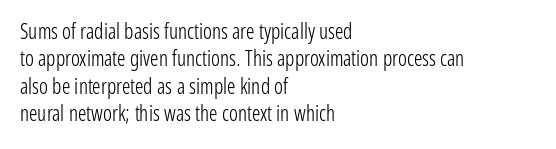
Q: Is the text bold? A: No.
Q: Is the text italic (slanted)? A: No, it is upright.
Q: Is the text underlined? A: No.
Q: How is the paragraph aligned? A: Left-aligned.
Q: Is the spacing between letters normal or unusually wide? A: Normal.
Q: Is the spacing between lines tight, normal or loose? A: Normal.
